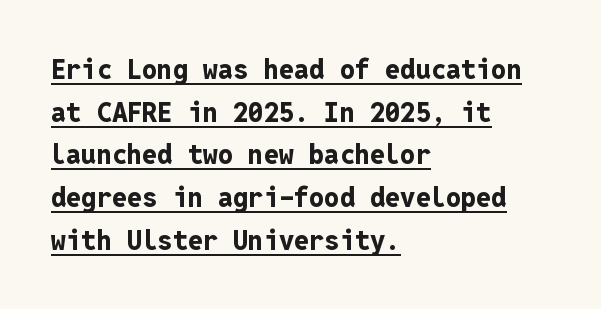
{"italic": "no", "bold": "yes", "underline": "yes", "align": "left", "line_spacing": "normal", "line_spacing_ratio": 1.58, "letter_spacing": "normal", "letter_spacing_em": 0.0, "glyph_px": 27}
